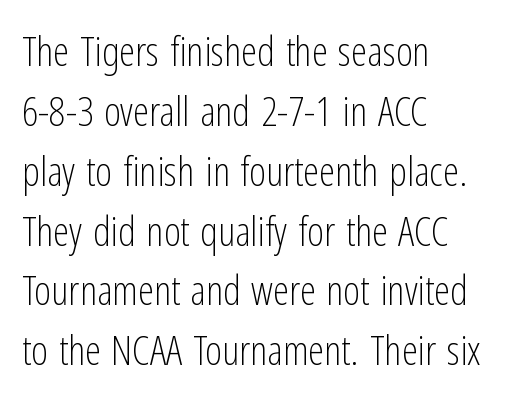
{"serif": "no", "italic": "no", "bold": "no", "weight": "light", "width": "condensed", "stroke_contrast": "low", "x_height": "medium", "monospaced": "no", "underline": "no", "align": "left", "line_spacing": "normal", "line_spacing_ratio": 1.46, "letter_spacing": "normal", "letter_spacing_em": 0.0, "glyph_px": 41}
